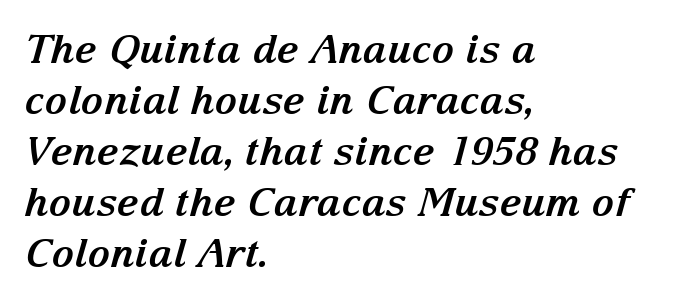
Q: Is the text bold? A: Yes.
Q: Is the text italic (slanted)? A: Yes, it leans right by about 15 degrees.
Q: Is the typeface a serif or a sans-serif typeface? A: Serif.
Q: Is the text underlined? A: No.
Q: How is the paragraph aligned? A: Left-aligned.
Q: Is the spacing between letters normal or unusually wide? A: Normal.
Q: Is the spacing between lines tight, normal or loose? A: Normal.
Q: Width (condensed, normal, or wide)? A: Normal.
Q: Stroke contrast? A: Medium.
Q: x-height? A: Medium.
Q: Monospaced? A: No.
